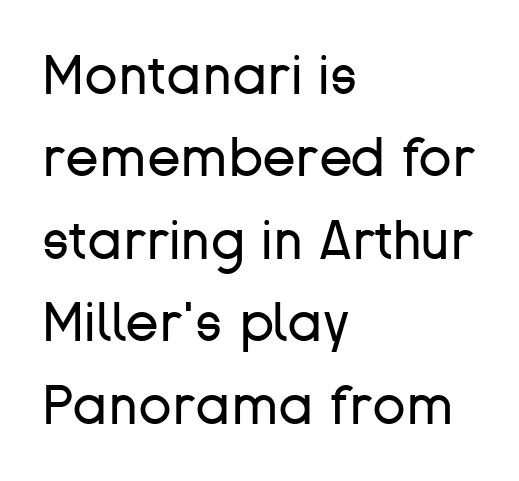
Vertical strokes here are truly vertical. Is this a sans? Yes — the strokes have no serifs. These lines are rendered in a variable-pitch font. Honestly, the row spacing looks completely unremarkable.
